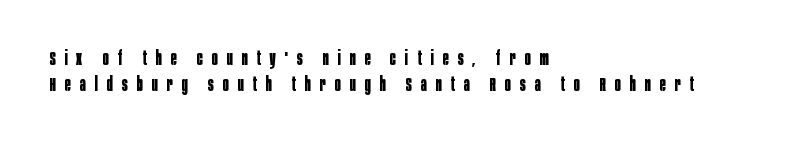
{"italic": "no", "bold": "yes", "underline": "no", "align": "left", "line_spacing": "normal", "line_spacing_ratio": 1.28, "letter_spacing": "wide", "letter_spacing_em": 0.45, "glyph_px": 20}
